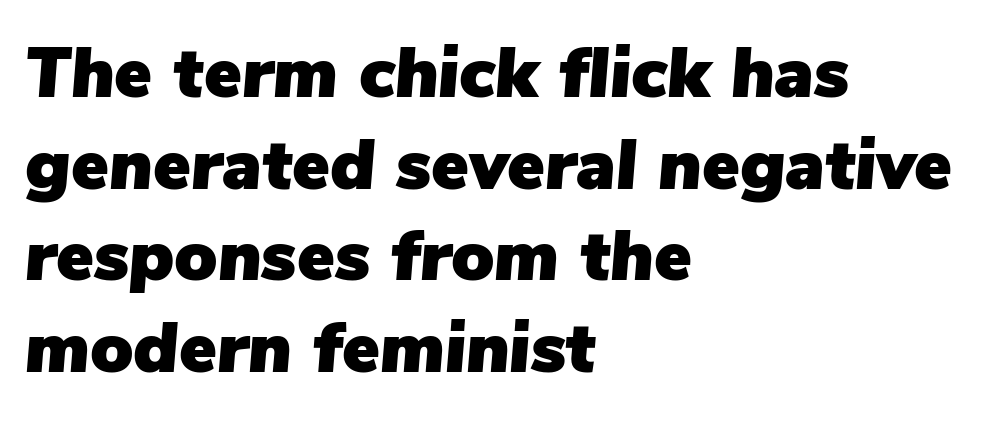
Q: Is the text italic (slanted)? A: Yes, it leans right by about 5 degrees.
Q: Is the text underlined? A: No.
Q: How is the paragraph aligned? A: Left-aligned.
Q: Is the spacing between letters normal or unusually wide? A: Normal.
Q: Is the spacing between lines tight, normal or loose? A: Normal.
Q: Width (condensed, normal, or wide)? A: Normal.
Q: Stroke contrast? A: Low.
Q: x-height? A: Medium.
Q: Monospaced? A: No.
